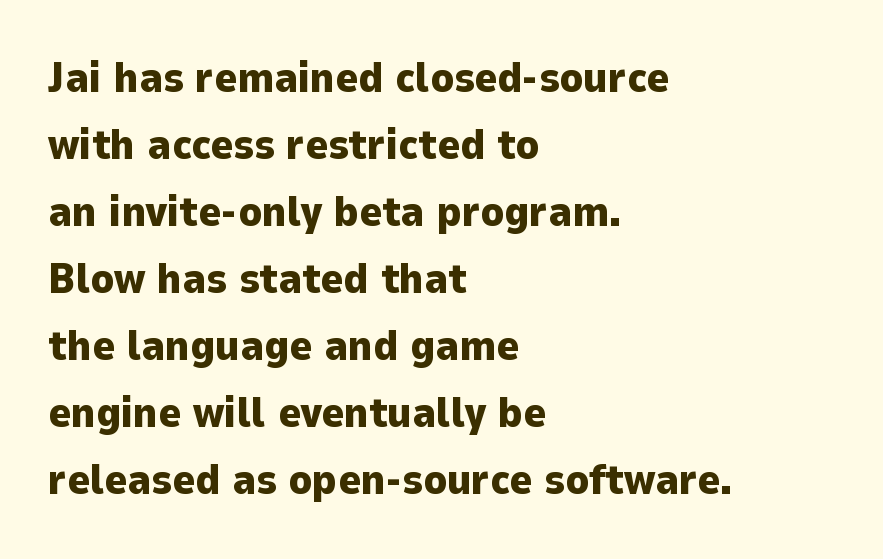
Q: Is the text bold? A: Yes.
Q: Is the text italic (slanted)? A: No, it is upright.
Q: Is the typeface a serif or a sans-serif typeface? A: Sans-serif.
Q: Is the text underlined? A: No.
Q: How is the paragraph aligned? A: Left-aligned.
Q: Is the spacing between letters normal or unusually wide? A: Normal.
Q: Is the spacing between lines tight, normal or loose? A: Normal.
Q: Width (condensed, normal, or wide)? A: Normal.
Q: Stroke contrast? A: Low.
Q: x-height? A: Medium.
Q: Monospaced? A: No.
